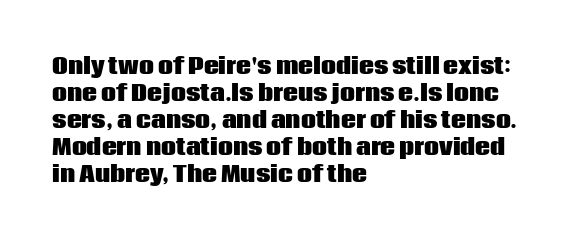
The image shows 21 px bold type, upright; set left-aligned, normal line spacing (1.29x), normal letter spacing, not underlined.
